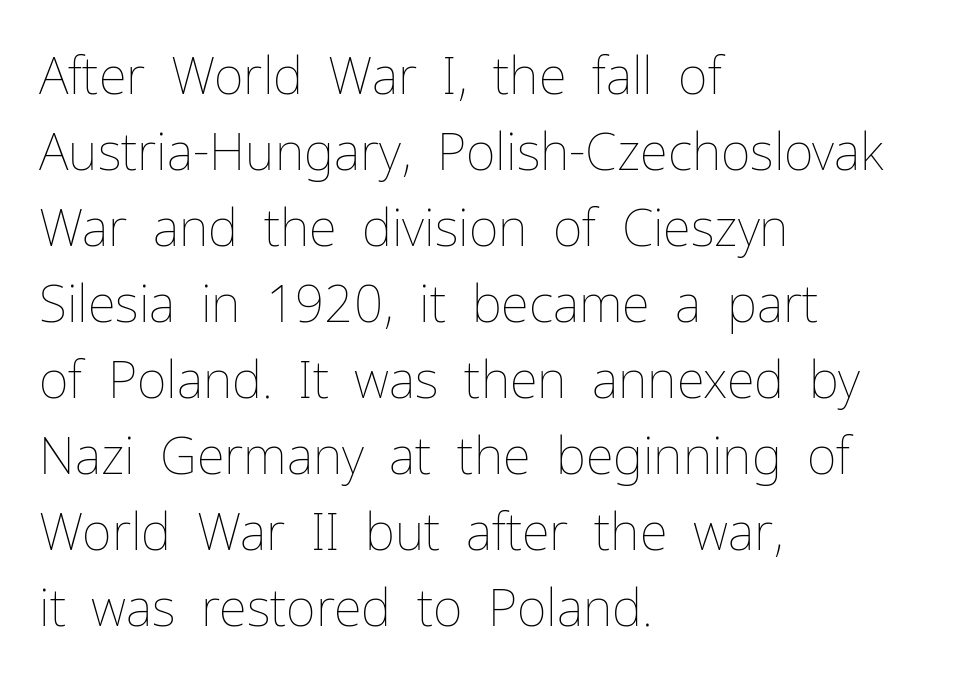
Q: Is the text bold? A: No.
Q: Is the text italic (slanted)? A: No, it is upright.
Q: Is the text underlined? A: No.
Q: How is the paragraph aligned? A: Left-aligned.
Q: Is the spacing between letters normal or unusually wide? A: Normal.
Q: Is the spacing between lines tight, normal or loose? A: Normal.
Q: Width (condensed, normal, or wide)? A: Normal.
Q: Stroke contrast? A: Low.
Q: x-height? A: Medium.
Q: Monospaced? A: No.
